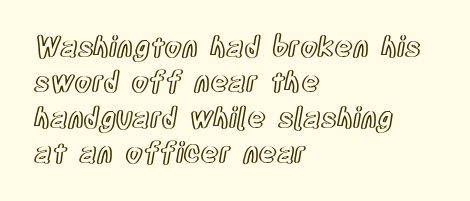
Think of a printed novel: that variable character pitch is what you see here. Line spacing here is normal. Quick note: underline off.
